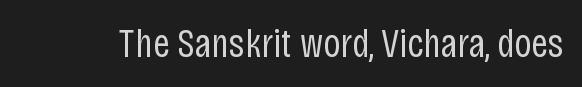
Here the designer chose a conventional face with non-uniform glyph widths. Any mark beneath the type? The region is blank. Check where the strokes stop: nothing finishes them off — pure sans. The typesetting does not lean heavy: it is not bold. The letters sit at their default tracking, neither squeezed nor spread. A roman cut, with each character standing at attention.
